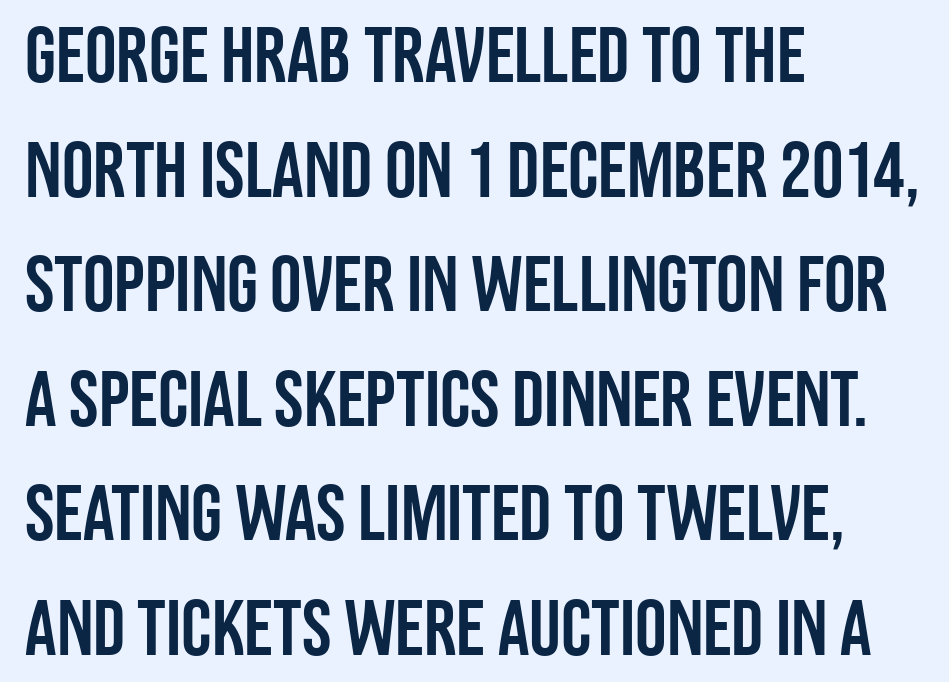
Q: Is the text italic (slanted)? A: No, it is upright.
Q: Is the typeface a serif or a sans-serif typeface? A: Sans-serif.
Q: Is the text underlined? A: No.
Q: How is the paragraph aligned? A: Left-aligned.
Q: Is the spacing between letters normal or unusually wide? A: Normal.
Q: Is the spacing between lines tight, normal or loose? A: Normal.
Q: Width (condensed, normal, or wide)? A: Condensed.
Q: Stroke contrast? A: Low.
Q: x-height? A: Large.
Q: Monospaced? A: No.
